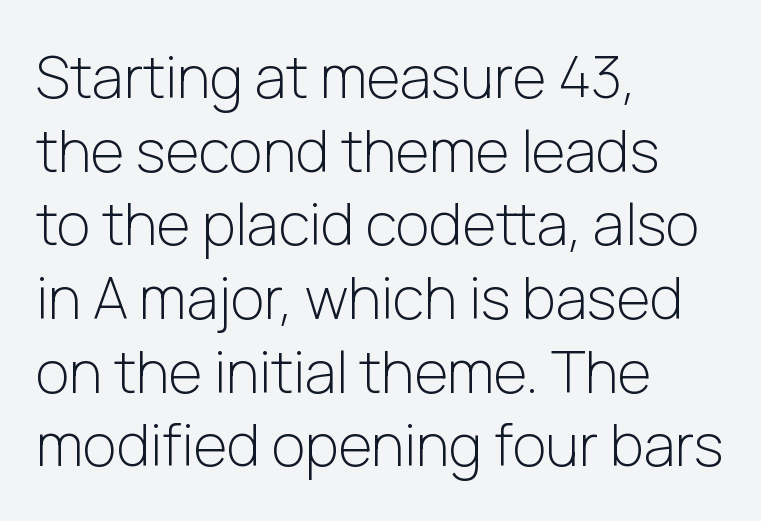
Q: Is the text bold? A: No.
Q: Is the text italic (slanted)? A: No, it is upright.
Q: Is the typeface a serif or a sans-serif typeface? A: Sans-serif.
Q: Is the text underlined? A: No.
Q: How is the paragraph aligned? A: Left-aligned.
Q: Is the spacing between letters normal or unusually wide? A: Normal.
Q: Is the spacing between lines tight, normal or loose? A: Normal.
Q: Width (condensed, normal, or wide)? A: Normal.
Q: Stroke contrast? A: Low.
Q: x-height? A: Medium.
Q: Monospaced? A: No.
